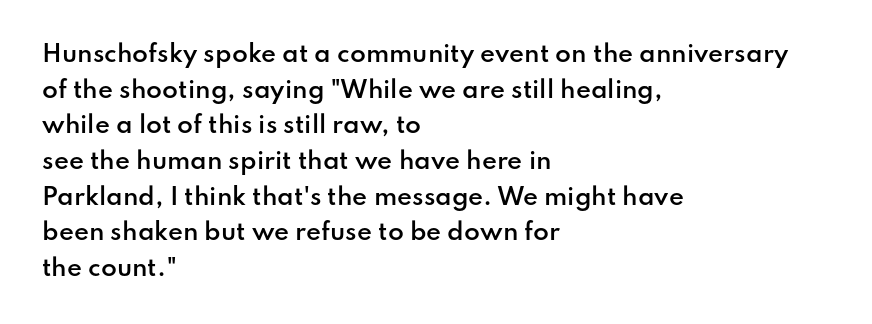
Q: Is the text bold? A: Semi-bold.
Q: Is the text italic (slanted)? A: No, it is upright.
Q: Is the text underlined? A: No.
Q: How is the paragraph aligned? A: Left-aligned.
Q: Is the spacing between letters normal or unusually wide? A: Normal.
Q: Is the spacing between lines tight, normal or loose? A: Normal.
